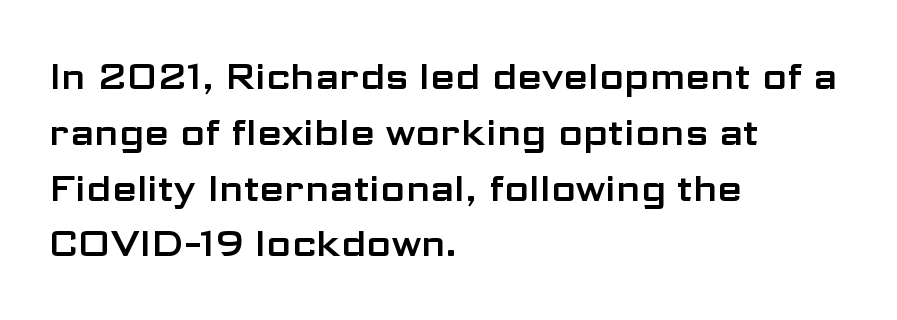
The passage shown has conventional tracking throughout. All the whitespace from short lines collects on the right. The text was rendered using a sans face with plain stroke endings. The letters advance in unequal steps, a hallmark of proportional type.
